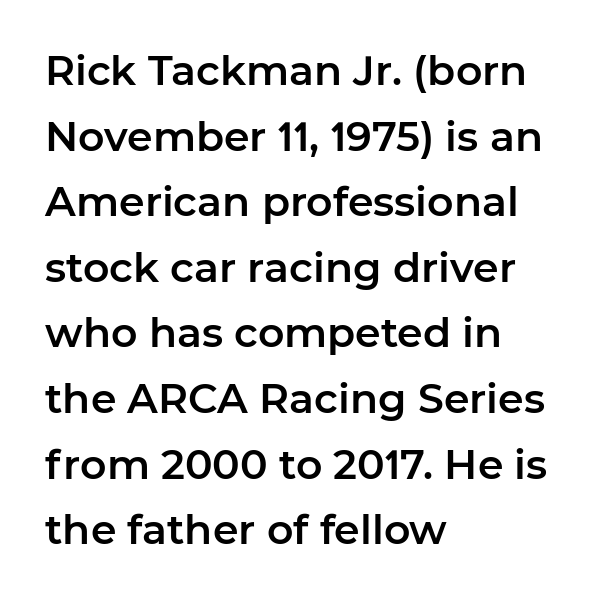
The image shows 41 px sans-serif type, upright; set left-aligned, normal line spacing (1.6x), normal letter spacing, not underlined; low stroke contrast and a medium x-height.
